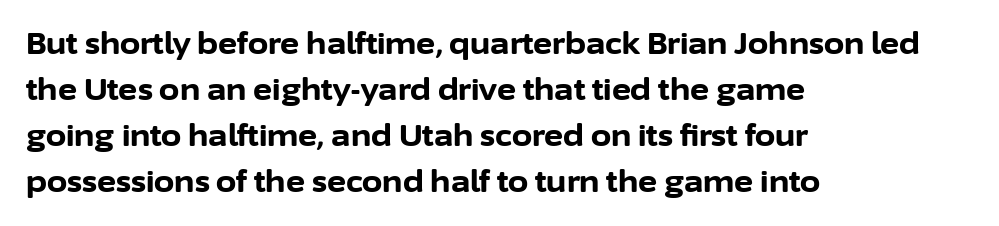
Do the characters align in a grid? No, the font is proportional. Does the type have serifs? No, each stem ends abruptly. Line beginnings align vertically; line endings do not. The letters stand upright; this is a roman face. Spacing between characters is what you'd get straight out of the box. The area under the type is left untouched.
